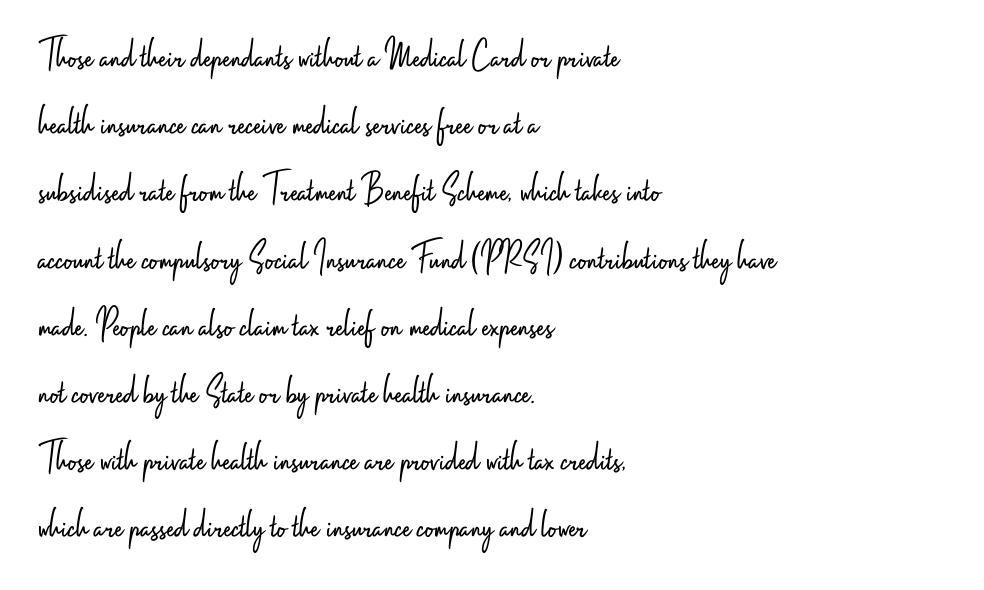
The image shows 42 px light, condensed sans-serif type; set left-aligned, normal line spacing (1.6x), normal letter spacing, not underlined; low stroke contrast and a small x-height.
